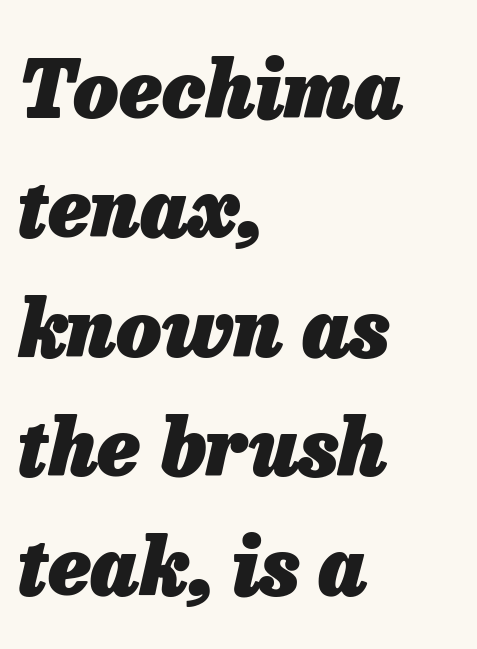
A full-strength bold gives these letters their thick strokes. The face used here has a pronounced slope to its letters. Underlining? Definitely not there. Glyph-to-glyph distance matches everyday printed text.
